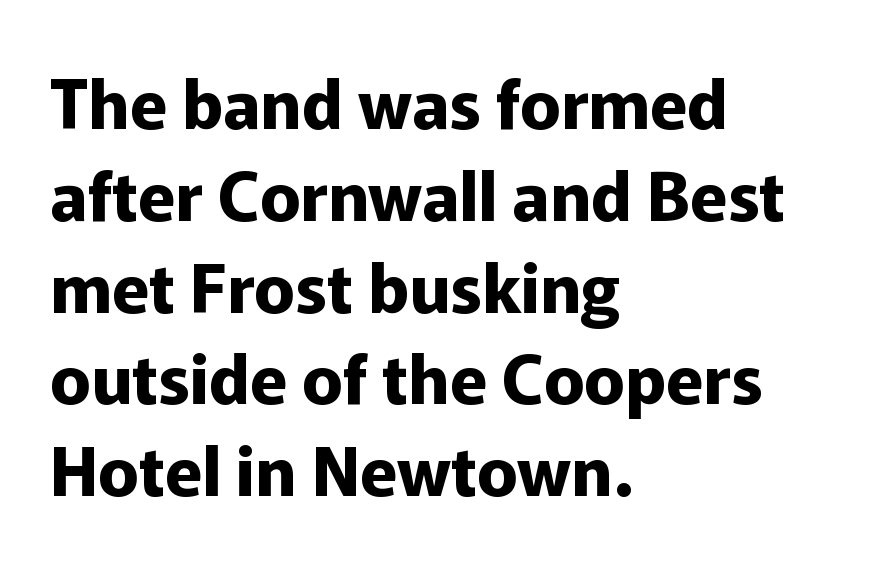
Compared with typical body copy, the letter spacing here is the same. Varying glyph widths throughout — classic text-font behaviour. Has an underline been added? It has not. In CSS terms this would be text-align: left. The type sits square on the baseline with zero lean. Observe the absence of serifs on each vertical stroke in this sample.
